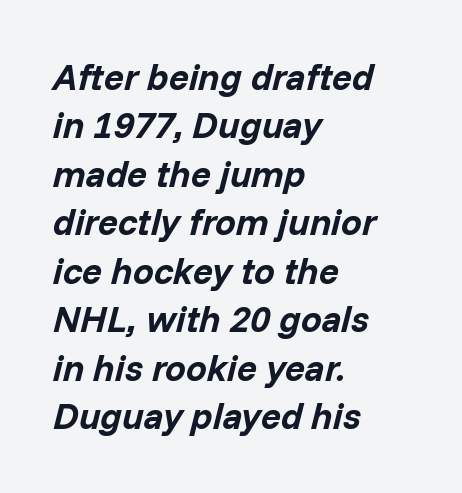
{"italic": "yes", "lean": "right", "slant_degrees": 14, "bold": "yes", "weight": "bold", "width": "normal", "stroke_contrast": "low", "x_height": "medium", "monospaced": "no", "underline": "no", "align": "left", "line_spacing": "normal", "line_spacing_ratio": 1.31, "letter_spacing": "normal", "letter_spacing_em": 0.0, "glyph_px": 37}
